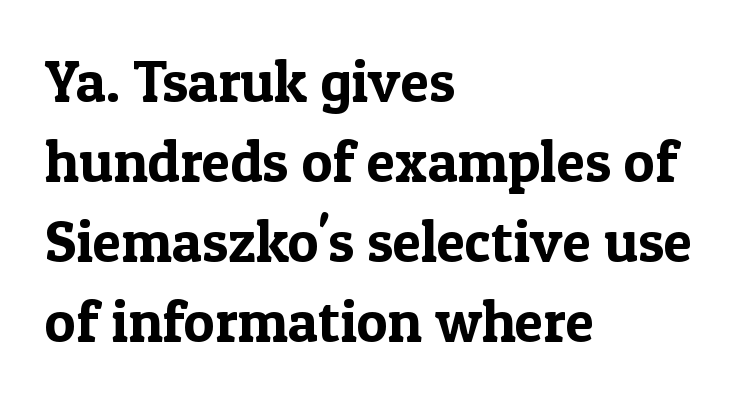
{"serif": "yes", "italic": "no", "width": "normal", "x_height": "medium", "monospaced": "no", "underline": "no", "align": "left", "line_spacing": "normal", "line_spacing_ratio": 1.38, "letter_spacing": "normal", "letter_spacing_em": 0.0, "glyph_px": 58}
